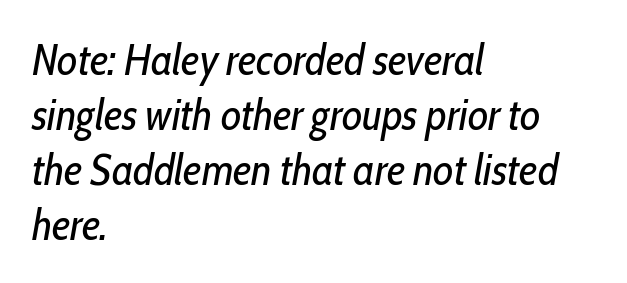
{"italic": "yes", "lean": "right", "slant_degrees": 10, "bold": "no", "weight": "regular", "width": "condensed", "stroke_contrast": "low", "x_height": "medium", "monospaced": "no", "underline": "no", "align": "left", "line_spacing": "normal", "line_spacing_ratio": 1.25, "letter_spacing": "normal", "letter_spacing_em": 0.0, "glyph_px": 44}
